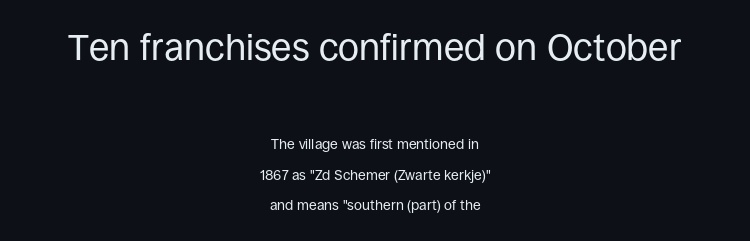
Q: Is the text bold? A: No.
Q: Is the text italic (slanted)? A: No, it is upright.
Q: Is the typeface a serif or a sans-serif typeface? A: Sans-serif.
Q: Is the text underlined? A: No.
Q: How is the paragraph aligned? A: Centered.
Q: Is the spacing between letters normal or unusually wide? A: Normal.
Q: Is the spacing between lines tight, normal or loose? A: Loose.
Q: Which block of text is set in a larger size, the first (top) or the second (bottom)? A: The first (top) one.
Q: Width (condensed, normal, or wide)? A: Normal.
Q: Stroke contrast? A: Low.
Q: x-height? A: Large.
Q: Monospaced? A: No.
